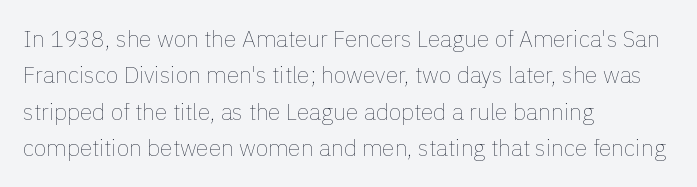
{"italic": "no", "bold": "no", "underline": "no", "align": "left", "line_spacing": "normal", "line_spacing_ratio": 1.58, "letter_spacing": "normal", "letter_spacing_em": 0.0, "glyph_px": 23}
